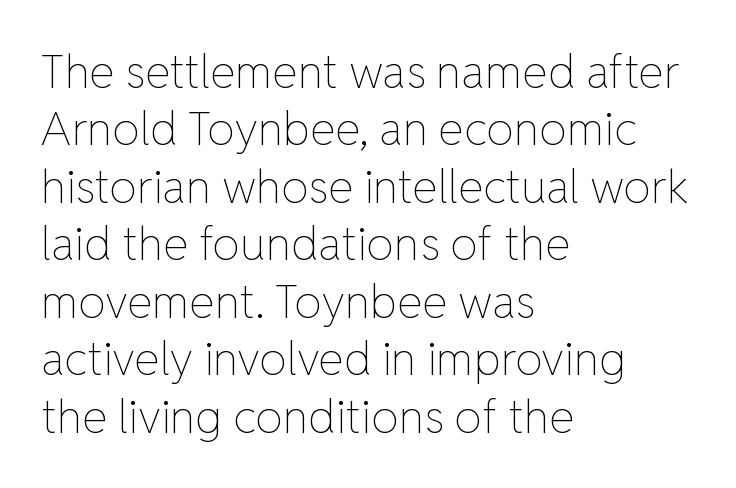
The image shows 46 px thin type, upright; set left-aligned, normal line spacing (1.25x), normal letter spacing, not underlined; low stroke contrast and a medium x-height.
